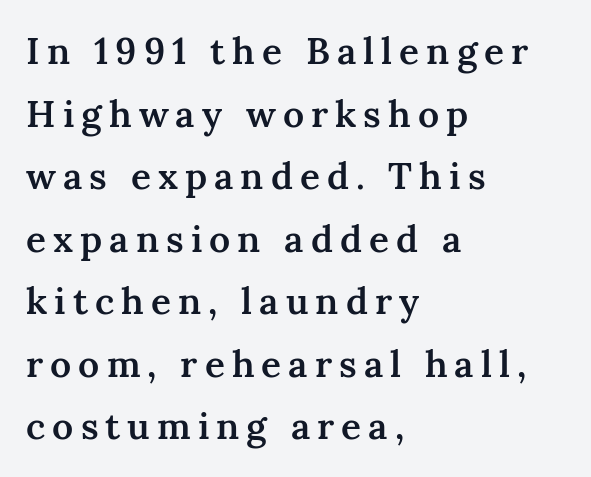
To sum up the face: it has serifs. Visually the block forms a straight wall on the left and a jagged coastline on the right. The block of text has a typical density, with ordinary space between rows. Students, this is semibold: more ink than regular, less than bold. No italicization has been applied; the sample stays upright. Proportional: the letters do not fall into vertical columns.
